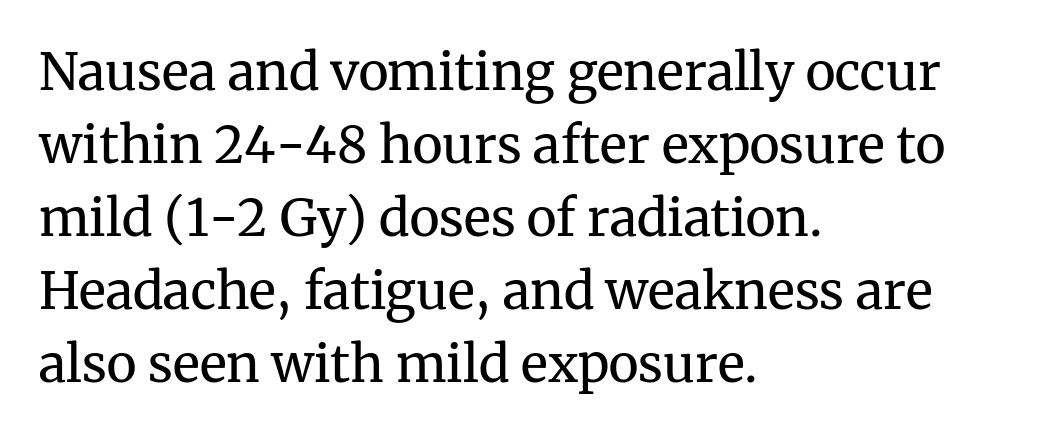
{"serif": "yes", "italic": "no", "bold": "no", "weight": "regular", "width": "normal", "stroke_contrast": "medium", "x_height": "medium", "monospaced": "no", "underline": "no", "align": "left", "line_spacing": "normal", "line_spacing_ratio": 1.43, "letter_spacing": "normal", "letter_spacing_em": 0.0, "glyph_px": 51}
